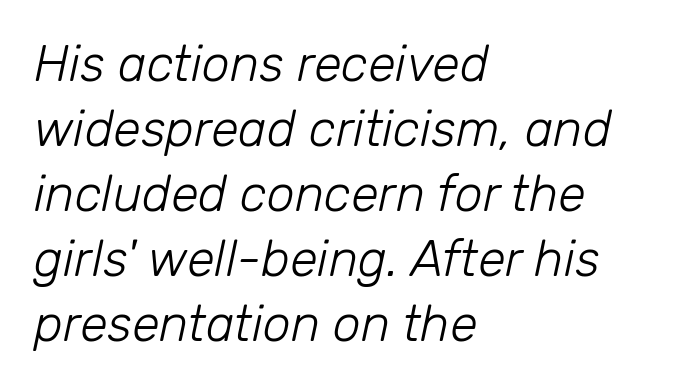
{"italic": "yes", "lean": "right", "slant_degrees": 12, "bold": "no", "weight": "light", "width": "normal", "stroke_contrast": "low", "x_height": "medium", "monospaced": "no", "underline": "no", "align": "left", "line_spacing": "normal", "line_spacing_ratio": 1.3, "letter_spacing": "normal", "letter_spacing_em": 0.0, "glyph_px": 50}
